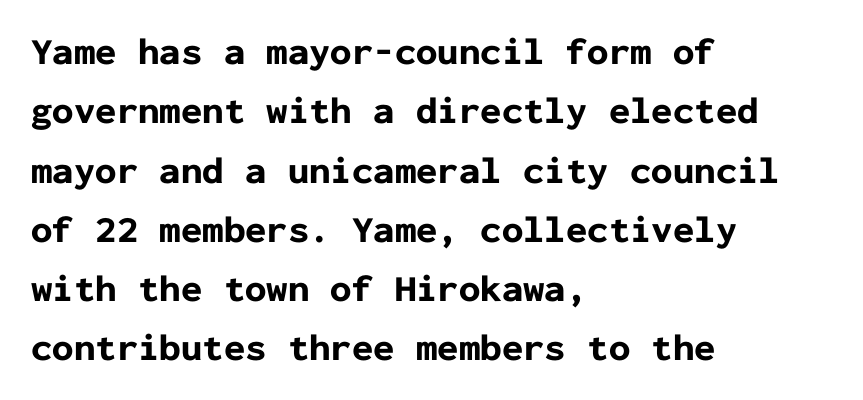
Q: Is the text bold? A: Yes.
Q: Is the text italic (slanted)? A: No, it is upright.
Q: Is the typeface a serif or a sans-serif typeface? A: Sans-serif.
Q: Is the text underlined? A: No.
Q: How is the paragraph aligned? A: Left-aligned.
Q: Is the spacing between letters normal or unusually wide? A: Normal.
Q: Is the spacing between lines tight, normal or loose? A: Normal.
Q: Width (condensed, normal, or wide)? A: Normal.
Q: Stroke contrast? A: Low.
Q: x-height? A: Medium.
Q: Monospaced? A: Yes.
